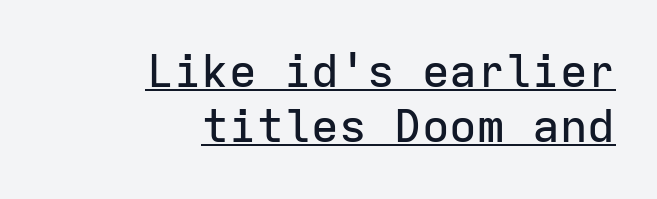
{"serif": "no", "italic": "no", "width": "normal", "stroke_contrast": "low", "x_height": "medium", "monospaced": "yes", "underline": "yes", "align": "right", "line_spacing_ratio": 1.2, "letter_spacing": "normal", "letter_spacing_em": 0.0, "glyph_px": 46}
